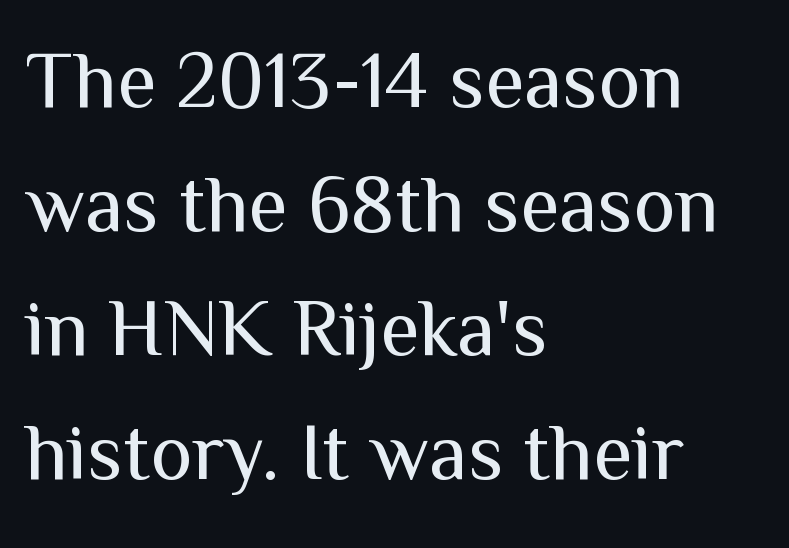
Notice how the passage keeps a crisp vertical edge on the left only. The passage shown is typed in a proportional face where columns would drift. I'd call this a sans setting — the letters go barefoot. The designer left line spacing at the default. Ascenders rise straight up at ninety degrees.
